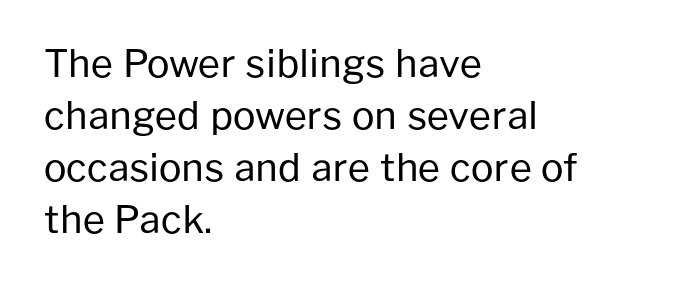
The image shows 38 px regular-weight sans-serif type, upright; set left-aligned, normal line spacing (1.37x), normal letter spacing, not underlined; low stroke contrast and a medium x-height.
